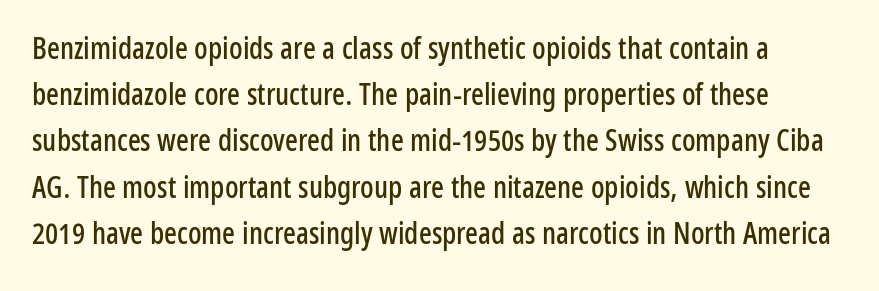
Q: Is the text italic (slanted)? A: No, it is upright.
Q: Is the typeface a serif or a sans-serif typeface? A: Sans-serif.
Q: Is the text underlined? A: No.
Q: Is the spacing between letters normal or unusually wide? A: Normal.
Q: Is the spacing between lines tight, normal or loose? A: Normal.
Q: Width (condensed, normal, or wide)? A: Condensed.
Q: Stroke contrast? A: Low.
Q: x-height? A: Medium.
Q: Monospaced? A: No.
